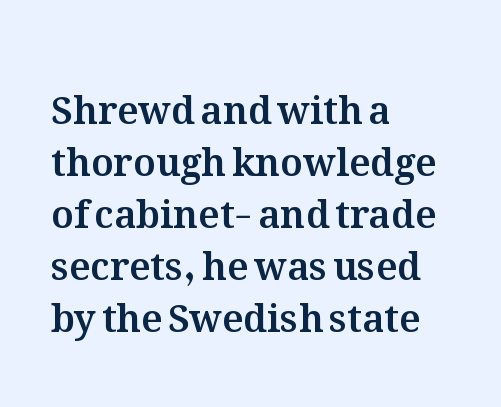
Q: Is the text italic (slanted)? A: No, it is upright.
Q: Is the text underlined? A: No.
Q: How is the paragraph aligned? A: Left-aligned.
Q: Is the spacing between letters normal or unusually wide? A: Normal.
Q: Is the spacing between lines tight, normal or loose? A: Normal.
Q: Width (condensed, normal, or wide)? A: Normal.
Q: Stroke contrast? A: Medium.
Q: x-height? A: Medium.
Q: Monospaced? A: No.
